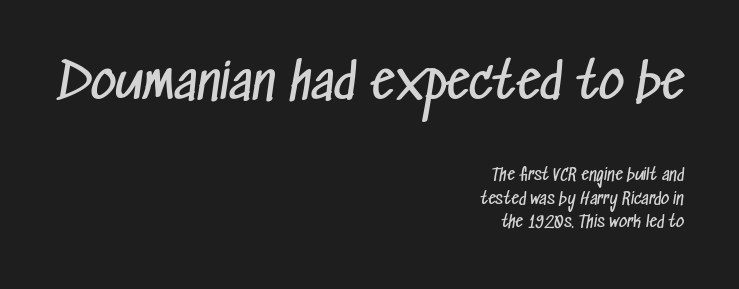
The image shows 49 px regular-weight, condensed sans-serif type; set right-aligned, normal line spacing (1.47x), normal letter spacing, not underlined; the first (top) block is 3.06x larger; low stroke contrast and a medium x-height.
